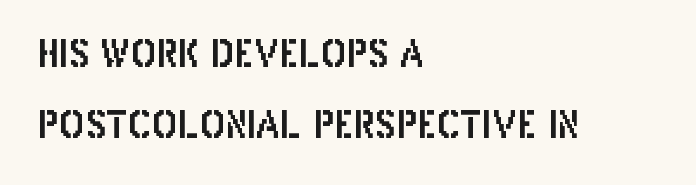
Q: Is the text italic (slanted)? A: No, it is upright.
Q: Is the typeface a serif or a sans-serif typeface? A: Sans-serif.
Q: Is the text underlined? A: No.
Q: How is the paragraph aligned? A: Left-aligned.
Q: Is the spacing between letters normal or unusually wide? A: Normal.
Q: Width (condensed, normal, or wide)? A: Condensed.
Q: Stroke contrast? A: Low.
Q: x-height? A: Large.
Q: Monospaced? A: No.
